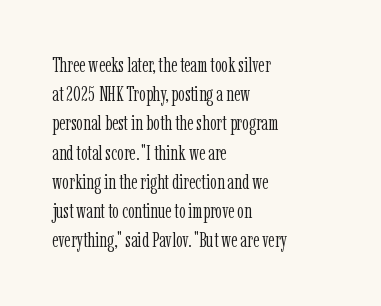
The image shows 21 px text type, upright; set left-aligned, normal line spacing (1.39x), normal letter spacing, not underlined.
